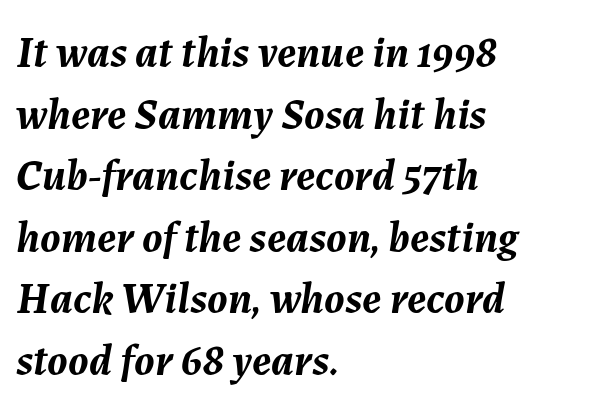
{"italic": "yes", "lean": "right", "slant_degrees": 7, "bold": "yes", "weight": "semibold", "width": "normal", "stroke_contrast": "medium", "x_height": "medium", "monospaced": "no", "underline": "no", "align": "left", "line_spacing": "normal", "line_spacing_ratio": 1.4, "letter_spacing": "normal", "letter_spacing_em": 0.0, "glyph_px": 44}
